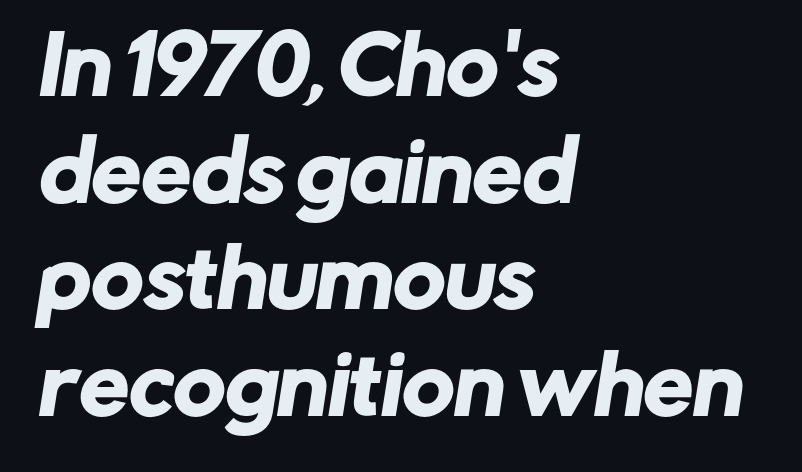
Q: Is the typeface a serif or a sans-serif typeface? A: Sans-serif.
Q: Is the text underlined? A: No.
Q: How is the paragraph aligned? A: Left-aligned.
Q: Is the spacing between letters normal or unusually wide? A: Normal.
Q: Is the spacing between lines tight, normal or loose? A: Normal.
Q: Width (condensed, normal, or wide)? A: Normal.
Q: Stroke contrast? A: Low.
Q: x-height? A: Medium.
Q: Monospaced? A: No.
